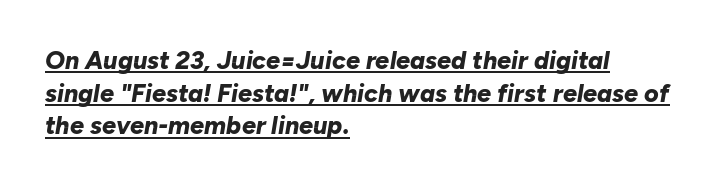
{"italic": "yes", "lean": "right", "slant_degrees": 10, "bold": "yes", "underline": "yes", "align": "left", "line_spacing": "normal", "line_spacing_ratio": 1.31, "letter_spacing": "normal", "letter_spacing_em": 0.0, "glyph_px": 25}
